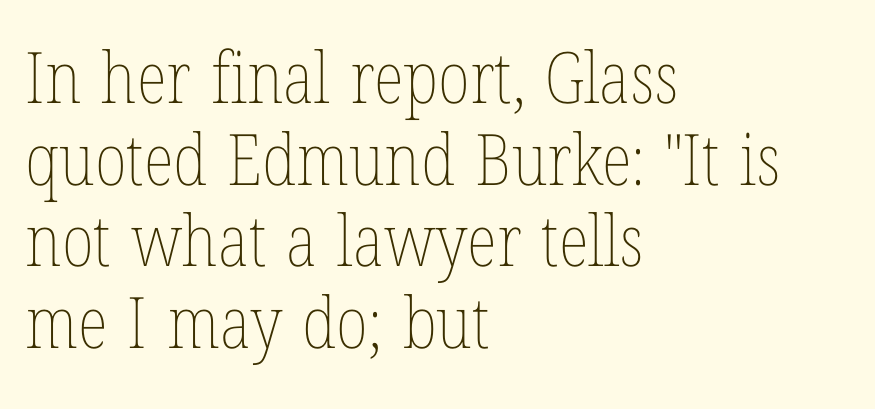
Designer's note — italics off, roman on. The rendering uses a small line-height, squeezing the rows. The strokes are not fattened; the text isn't bold. Look at the tracking — it's just the regular setting, nothing added. The rag falls on the right side of this text block. Anything drawn beneath the words? Only blank space.
